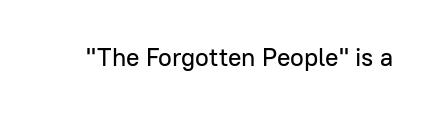
If you drew a line through each stem, it would be perfectly vertical. Characters follow at the spacing the type designer built in. The words here are not underlined.
